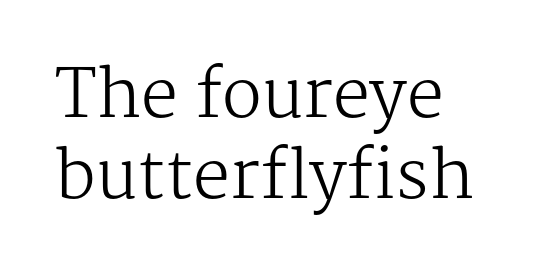
{"serif": "yes", "italic": "no", "bold": "no", "weight": "regular", "width": "normal", "stroke_contrast": "medium", "x_height": "medium", "monospaced": "no", "underline": "no", "align": "left", "line_spacing_ratio": 1.22, "letter_spacing": "normal", "letter_spacing_em": 0.0, "glyph_px": 66}
